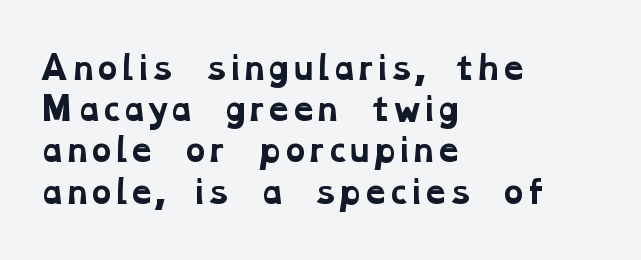
Q: Is the text bold? A: Yes.
Q: Is the typeface a serif or a sans-serif typeface? A: Serif.
Q: Is the text underlined? A: No.
Q: How is the paragraph aligned? A: Left-aligned.
Q: Is the spacing between letters normal or unusually wide? A: Normal.
Q: Is the spacing between lines tight, normal or loose? A: Normal.
Q: Width (condensed, normal, or wide)? A: Wide.
Q: Stroke contrast? A: Low.
Q: x-height? A: Medium.
Q: Monospaced? A: No.
